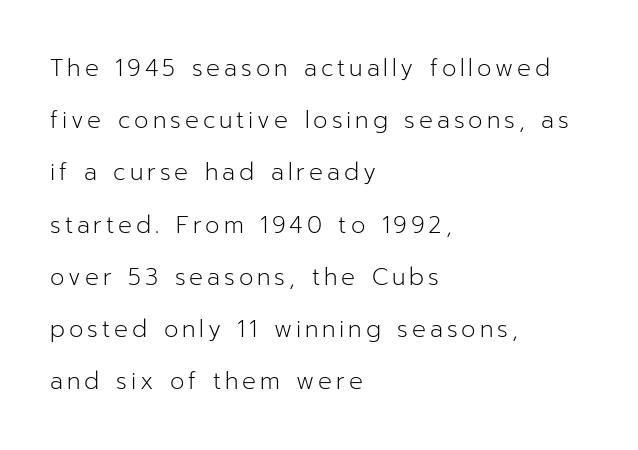
The typesetter chose a ragged-right arrangement here. Nothing heavy about these letters — not bold at all. Decoration check: the copy has no underline. This is roman type, the default non-slanted kind. Widely set lines give the paragraph a tall, airy silhouette.
